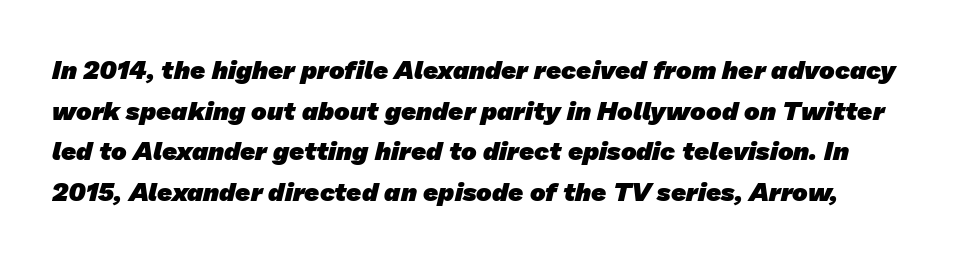
Q: Is the text bold? A: Yes.
Q: Is the text underlined? A: No.
Q: Is the spacing between letters normal or unusually wide? A: Normal.
Q: Is the spacing between lines tight, normal or loose? A: Normal.
